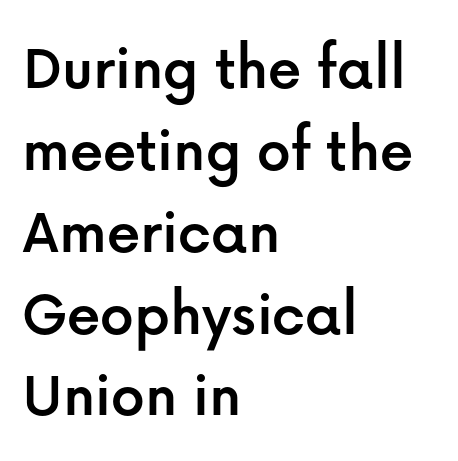
The image shows 66 px sans-serif type, upright; set left-aligned, line spacing 1.24x, normal letter spacing, not underlined; low stroke contrast and a medium x-height.
